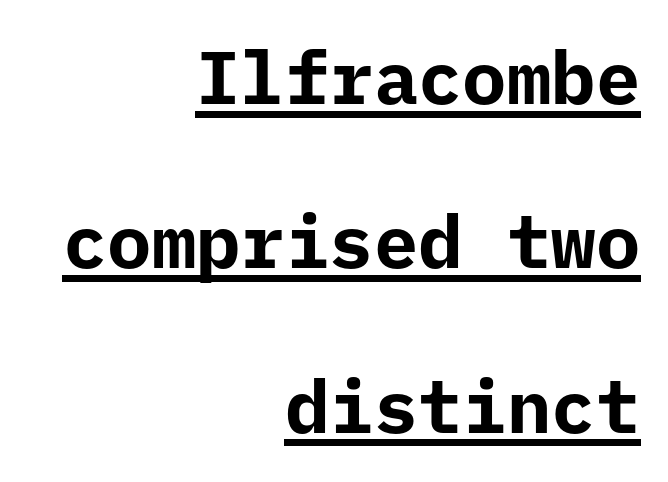
The image shows 74 px bold sans-serif type, upright, monospaced; set right-aligned, loose line spacing (2.22x), normal letter spacing, underlined; low stroke contrast and a medium x-height.
